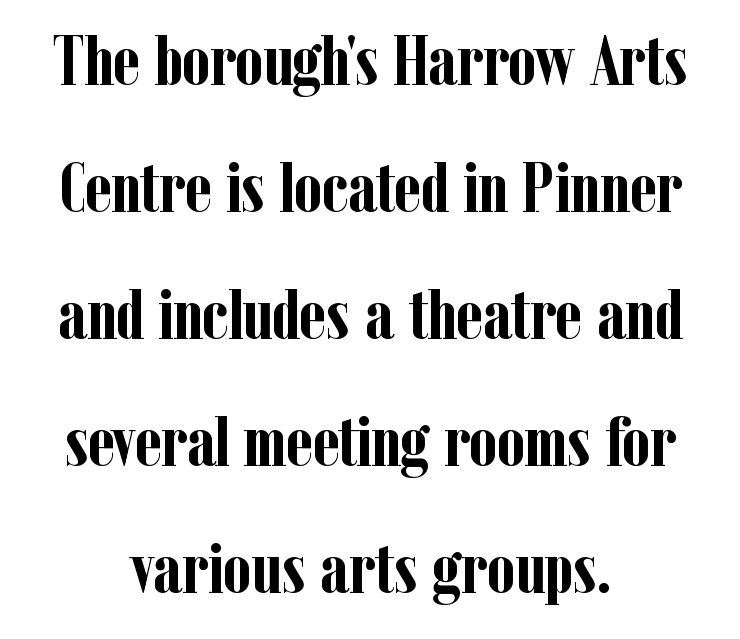
The image shows 71 px semibold, condensed serif type, upright; set centered, line spacing 1.79x, normal letter spacing, not underlined; low stroke contrast and a medium x-height.
